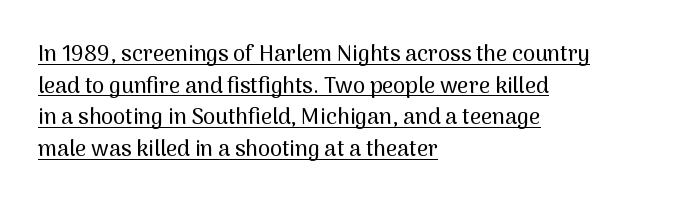
This rendering leaves character spacing at its baseline value. In CSS terms this would be text-align: left. Caption: lettering with a line underneath. How would I describe the line gaps? Plain and ordinary.
